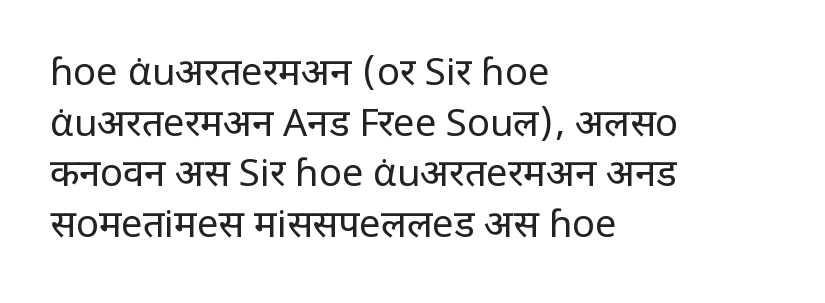
The image shows 38 px regular-weight, condensed sans-serif type, upright; set left-aligned, normal line spacing (1.33x), normal letter spacing, not underlined; low stroke contrast and a large x-height.
